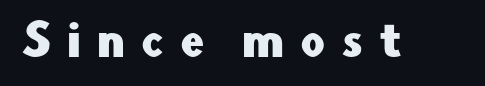
{"serif": "no", "italic": "no", "width": "normal", "stroke_contrast": "low", "x_height": "small", "monospaced": "no", "underline": "no", "letter_spacing": "wide", "letter_spacing_em": 0.37, "glyph_px": 43}
